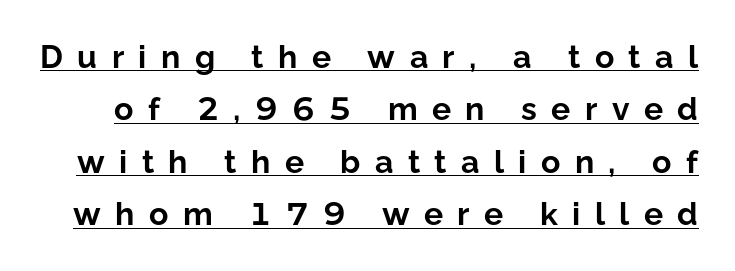
How would I describe the line gaps? Plain and ordinary. Vertical strokes here are truly vertical. The rendering uses the underline text-decoration. Summary of weight: heavy, a full bold. Here the glyphs are tracked loosely, breaking word shapes into spaced letters.
